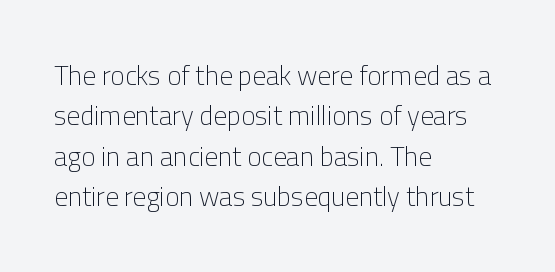
The passage shown stacks its lines at a standard gap. Students, note that the glyphs here touch the page at normal intervals. This reads as an unemphasized weight, regular at the heaviest. Typeset ragged right — the left edge is the straight one. No italicization has been applied; the sample stays upright.
